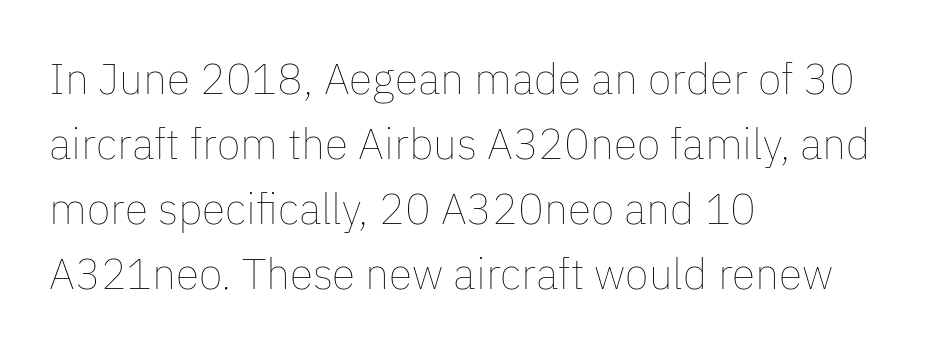
Q: Is the text bold? A: No.
Q: Is the text italic (slanted)? A: No, it is upright.
Q: Is the text underlined? A: No.
Q: How is the paragraph aligned? A: Left-aligned.
Q: Is the spacing between letters normal or unusually wide? A: Normal.
Q: Is the spacing between lines tight, normal or loose? A: Normal.
Q: Width (condensed, normal, or wide)? A: Normal.
Q: Stroke contrast? A: Low.
Q: x-height? A: Medium.
Q: Monospaced? A: No.
